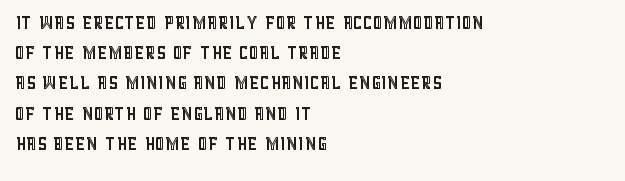
{"italic": "no", "underline": "no", "align": "left", "line_spacing_ratio": 1.21, "letter_spacing": "normal", "letter_spacing_em": 0.0, "glyph_px": 25}
